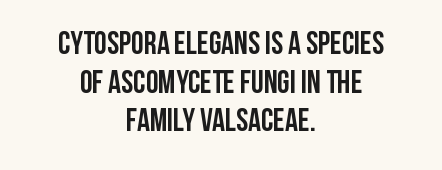
{"serif": "no", "italic": "no", "bold": "yes", "weight": "semibold", "width": "condensed", "stroke_contrast": "low", "x_height": "large", "monospaced": "no", "underline": "no", "align": "center", "line_spacing_ratio": 1.21, "letter_spacing": "normal", "letter_spacing_em": 0.0, "glyph_px": 32}
